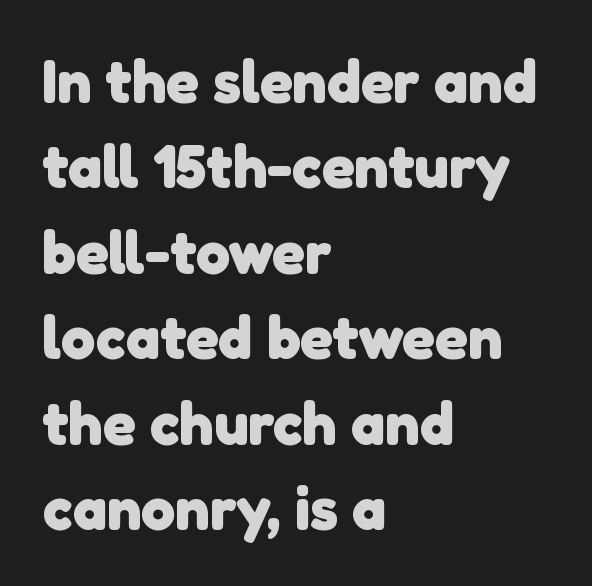
The image shows 61 px heavy sans-serif type; set left-aligned, normal line spacing (1.4x), normal letter spacing, not underlined; low stroke contrast and a medium x-height.
